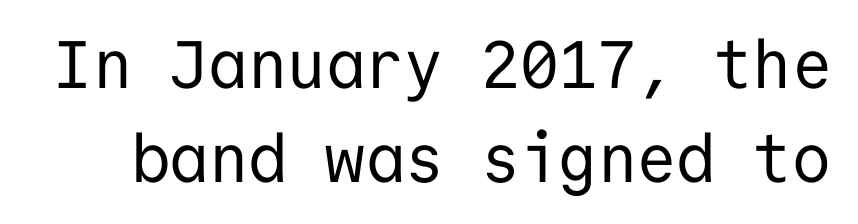
The image shows 67 px regular-weight sans-serif type, upright, monospaced; set normal line spacing (1.41x), normal letter spacing, not underlined; low stroke contrast and a medium x-height.
